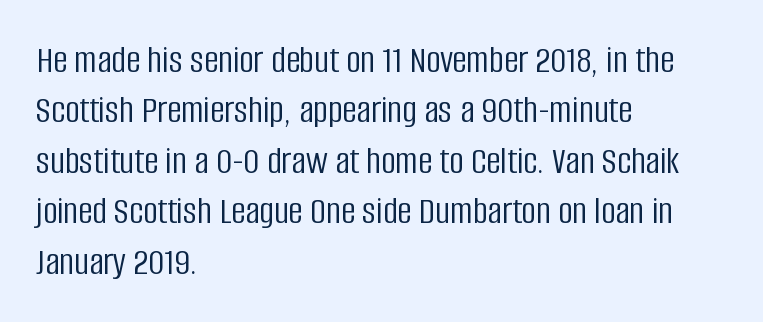
{"serif": "no", "italic": "no", "bold": "no", "weight": "light", "width": "condensed", "stroke_contrast": "low", "x_height": "large", "monospaced": "no", "underline": "no", "align": "left", "line_spacing": "normal", "line_spacing_ratio": 1.26, "letter_spacing": "normal", "letter_spacing_em": 0.0, "glyph_px": 40}
